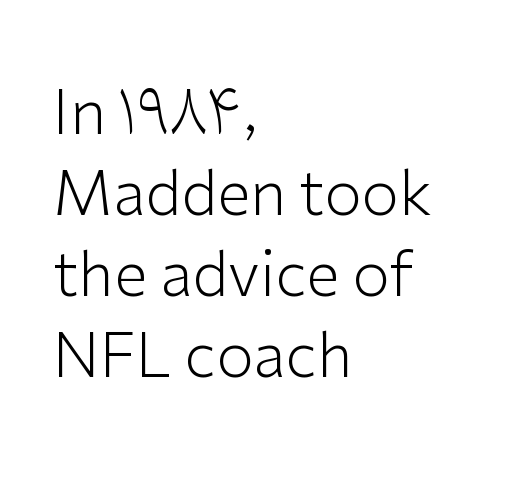
Words float on clear page, feet unadorned. Baseline-to-baseline distance is the conventional proportion of letter height. Is this a fixed-width face? No — the glyphs have proportional, varying widths. Posture: straight, roman, zero tilt.
